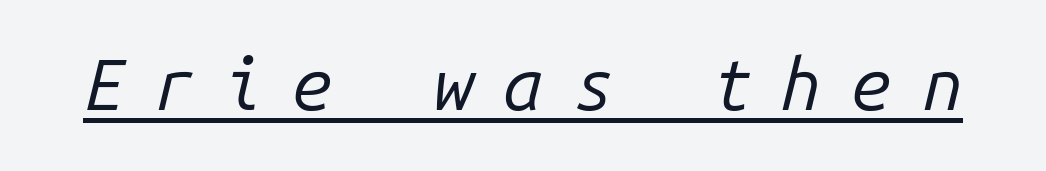
{"italic": "yes", "lean": "right", "slant_degrees": 14, "bold": "no", "weight": "regular", "width": "normal", "stroke_contrast": "low", "x_height": "medium", "monospaced": "yes", "underline": "yes", "letter_spacing": "wide", "letter_spacing_em": 0.41, "glyph_px": 72}
